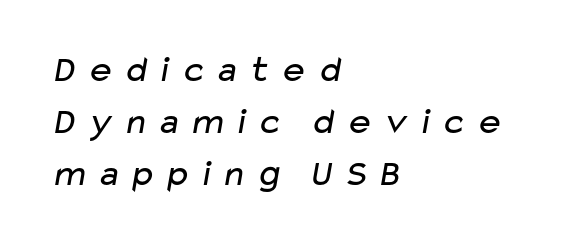
{"serif": "no", "bold": "no", "weight": "regular", "width": "wide", "stroke_contrast": "low", "x_height": "medium", "monospaced": "no", "underline": "no", "align": "left", "line_spacing": "normal", "line_spacing_ratio": 1.37, "letter_spacing": "wide", "letter_spacing_em": 0.2, "glyph_px": 38}
